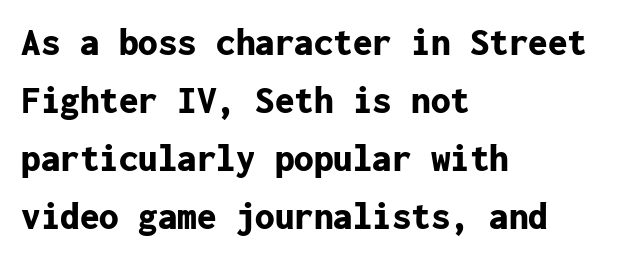
{"serif": "no", "italic": "no", "bold": "yes", "weight": "bold", "width": "normal", "stroke_contrast": "low", "x_height": "medium", "monospaced": "yes", "underline": "no", "align": "left", "line_spacing": "normal", "line_spacing_ratio": 1.49, "letter_spacing": "normal", "letter_spacing_em": 0.0, "glyph_px": 39}
